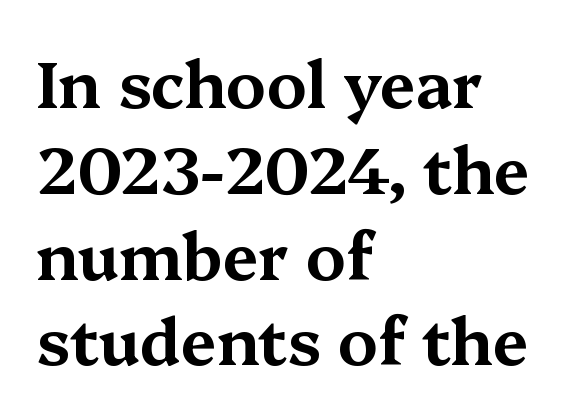
This sample uses plain, unmodified letter spacing. Nobody drew a line under any word here. Is there much room between lines? A standard amount, neither cramped nor airy. The text block is weighted toward the left margin, trailing off unevenly rightward.
